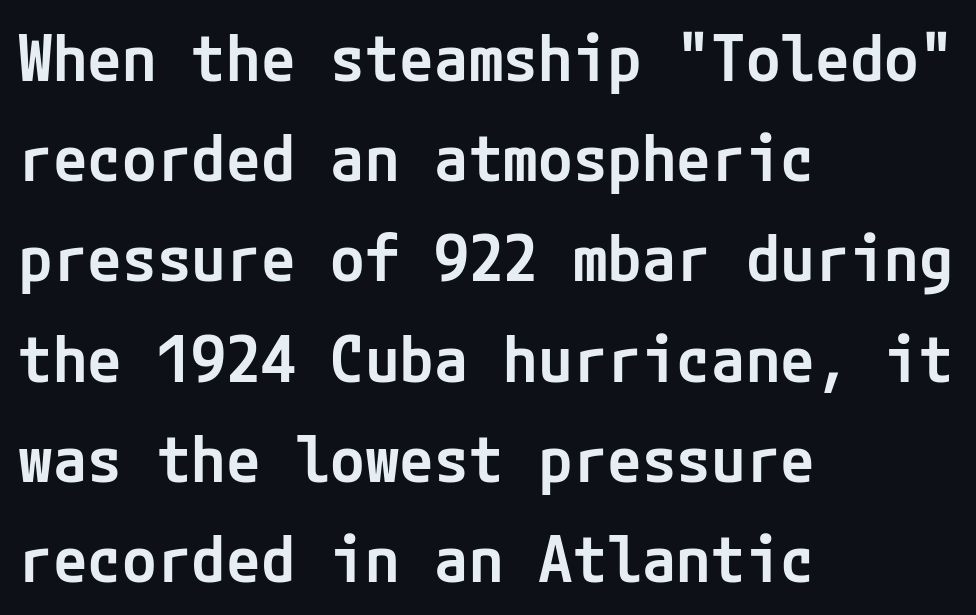
{"serif": "no", "italic": "no", "bold": "semi", "weight": "semibold", "width": "normal", "stroke_contrast": "low", "x_height": "medium", "underline": "no", "align": "left", "line_spacing": "normal", "line_spacing_ratio": 1.59, "letter_spacing": "normal", "letter_spacing_em": 0.0, "glyph_px": 63}
